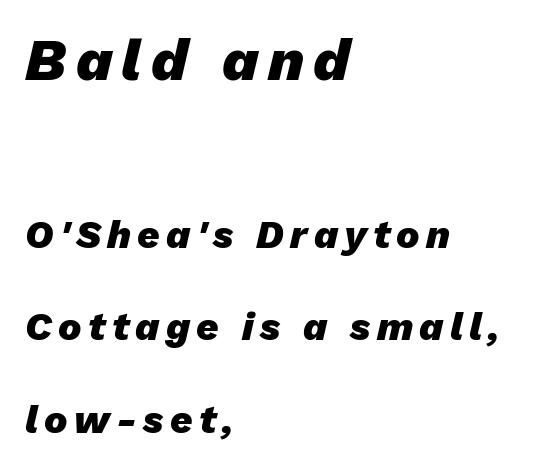
{"italic": "yes", "lean": "right", "slant_degrees": 13, "bold": "yes", "weight": "heavy", "width": "normal", "stroke_contrast": "low", "x_height": "medium", "monospaced": "no", "underline": "no", "align": "left", "line_spacing": "loose", "line_spacing_ratio": 2.36, "larger_block": "first", "size_ratio": 1.51, "glyph_px": 59}
